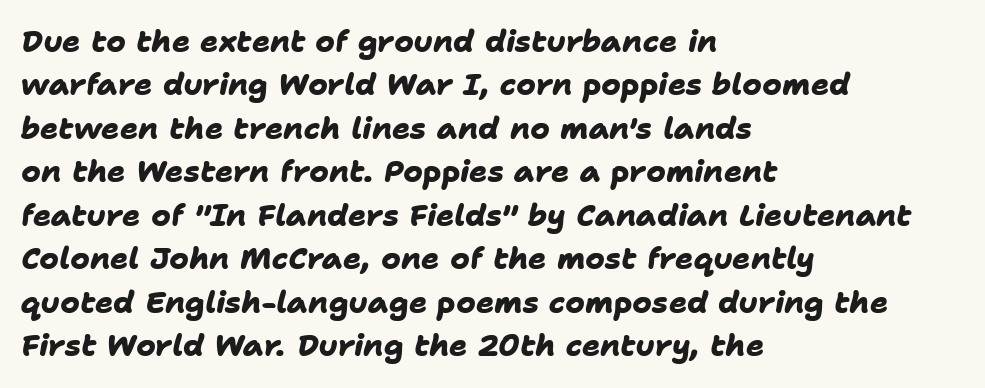
Rows of type keep a routine distance in the vertical direction. This sample is left-justified, so line endings fall wherever the words run out. Tracking here is standard; glyphs follow each other at the usual distance. The glyphs have the mass of a bold cut. I'd call this a sans setting — the letters go barefoot.
